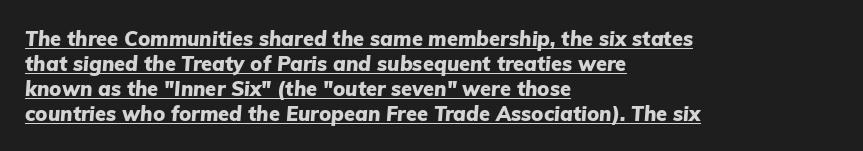
The passage is arranged the way most books set body copy — flush left. Baseline-to-baseline distance is the conventional proportion of letter height. The glyphs are accompanied by a horizontal stroke just below them. The typesetting leans heavy: a genuine bold. Letter spacing: default.
